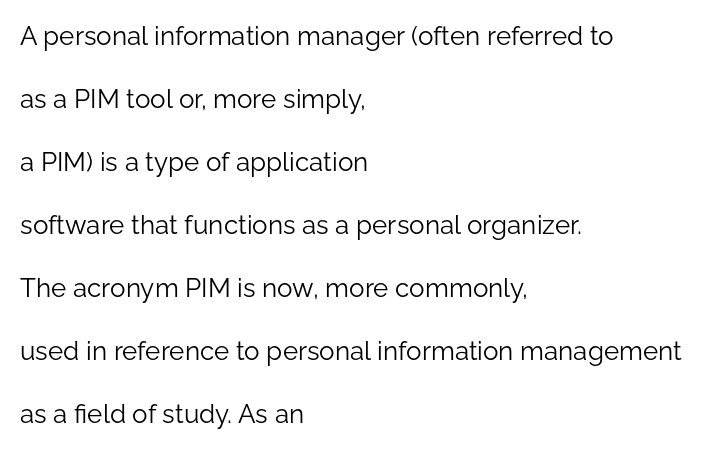
Line spacing here is loose. The face looks like a standard text weight, possibly lighter. The paragraph has a hard left edge and a soft right edge. Italic: no, the glyphs are upright roman. Descenders hang freely into open space.
